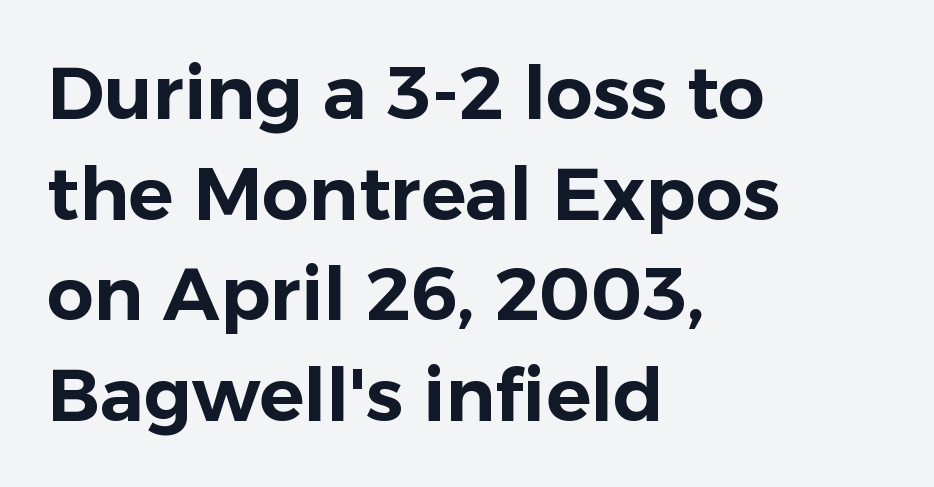
The image shows 74 px sans-serif type, upright; set left-aligned, normal line spacing (1.36x), normal letter spacing, not underlined; low stroke contrast and a medium x-height.
